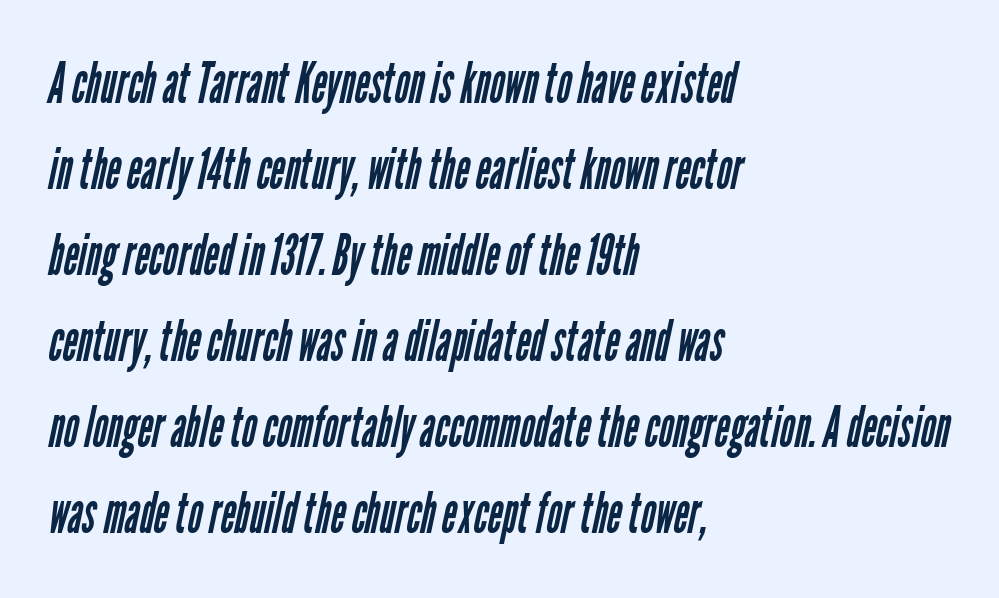
{"serif": "no", "bold": "no", "weight": "regular", "width": "condensed", "stroke_contrast": "low", "x_height": "medium", "monospaced": "no", "underline": "no", "align": "left", "line_spacing": "normal", "line_spacing_ratio": 1.51, "letter_spacing": "normal", "letter_spacing_em": 0.0, "glyph_px": 57}
